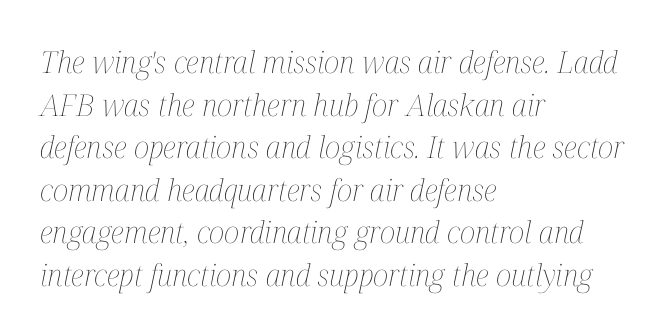
{"italic": "yes", "lean": "right", "slant_degrees": 12, "bold": "no", "weight": "thin", "width": "condensed", "stroke_contrast": "medium", "x_height": "medium", "monospaced": "no", "underline": "no", "align": "left", "line_spacing": "normal", "line_spacing_ratio": 1.42, "letter_spacing": "normal", "letter_spacing_em": 0.0, "glyph_px": 30}
